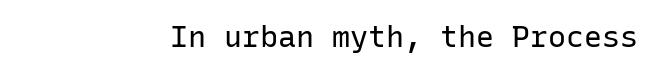
This sample uses an upright cut, with every glyph sitting square on the baseline. The letterforms sit at book weight or below. A typesetter would call this monospace, since all characters share one set width. Look at the bottom of the vertical strokes: they stop flat, with no serifs.
